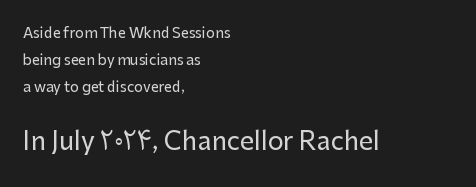
Honestly, the rows look like they've been pulled way apart. These two chunks differ in scale, with the bottom chunk taking the larger measure. The setting favours the left margin, as ordinary paragraphs usually do. The passage shown has conventional tracking throughout. A roman cut, with each character standing at attention. Words float on clear page, feet unadorned.
